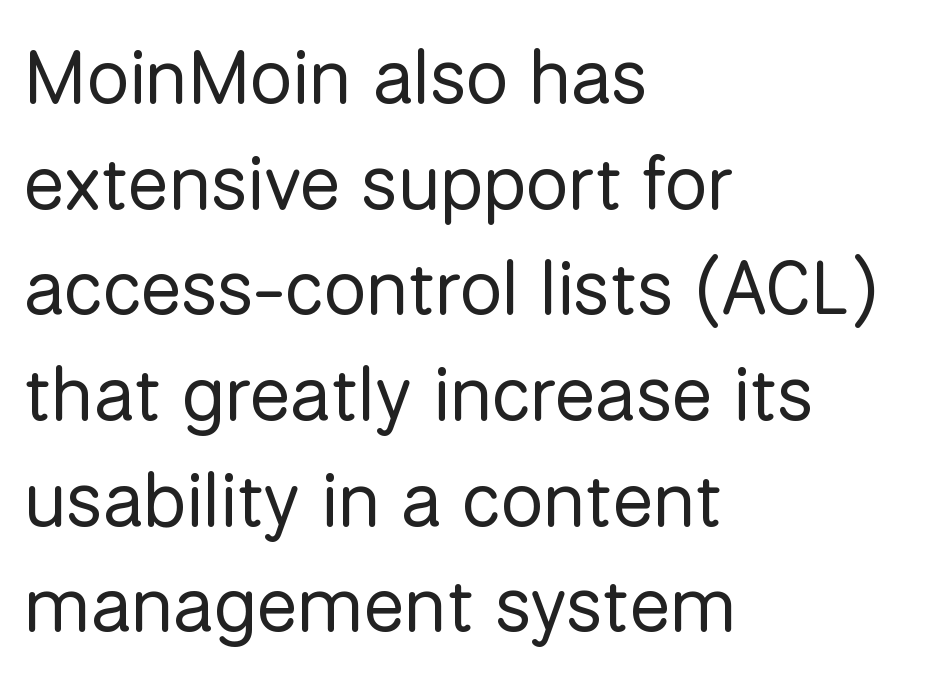
{"serif": "no", "italic": "no", "bold": "no", "weight": "regular", "width": "normal", "stroke_contrast": "low", "x_height": "medium", "monospaced": "no", "underline": "no", "align": "left", "line_spacing": "normal", "line_spacing_ratio": 1.39, "letter_spacing": "normal", "letter_spacing_em": 0.0, "glyph_px": 76}
